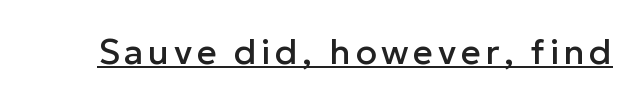
Q: Is the text italic (slanted)? A: No, it is upright.
Q: Is the typeface a serif or a sans-serif typeface? A: Sans-serif.
Q: Is the text underlined? A: Yes.
Q: Width (condensed, normal, or wide)? A: Normal.
Q: Stroke contrast? A: Low.
Q: x-height? A: Medium.
Q: Monospaced? A: No.
